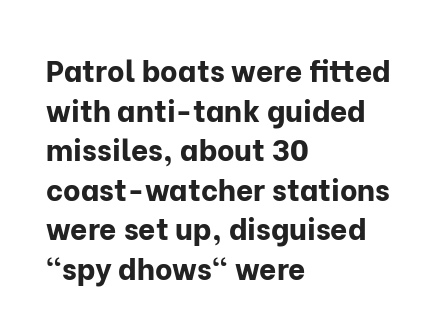
Plenty of ink on the page — the face is bold. The letters stand straight up with perfectly vertical stems. The letters carry no serifs — their stems end cleanly without finishing strokes. Is the letter spacing exaggerated? No — it looks like the ordinary default. Line spacing here is normal.
